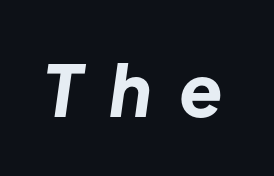
The image shows 71 px bold type, italic (leaning right); set unusually wide letter spacing (+0.38 em), not underlined; low stroke contrast and a medium x-height.
